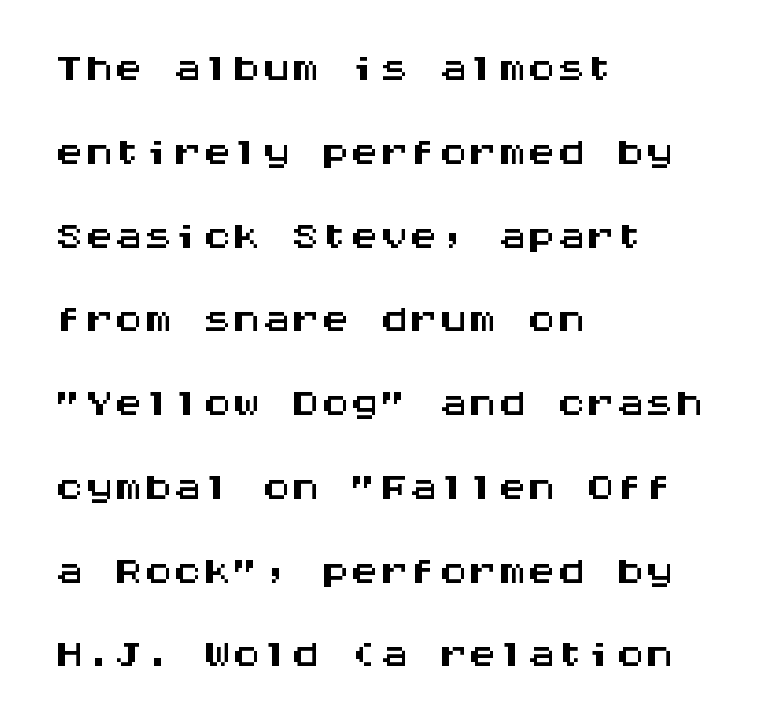
Nobody drew a line under any word here. In terms of letterspacing, this is plain default setting. Is there much room between lines? A standard amount, neither cramped nor airy. The type family on display is of the sans-serif kind. Monospaced: the letters line up in strict vertical columns. Reading down the block, your eye returns to a fixed left position each line.
